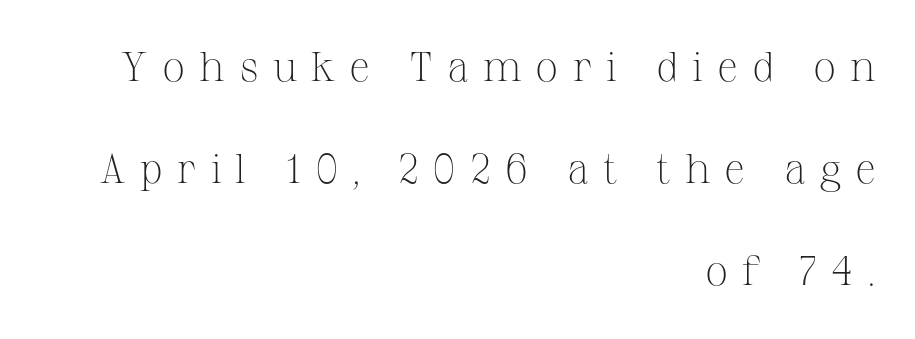
{"serif": "yes", "italic": "no", "bold": "no", "weight": "light", "width": "normal", "stroke_contrast": "medium", "x_height": "medium", "monospaced": "no", "underline": "no", "align": "right", "line_spacing": "loose", "line_spacing_ratio": 2.49, "letter_spacing": "wide", "letter_spacing_em": 0.34, "glyph_px": 41}
